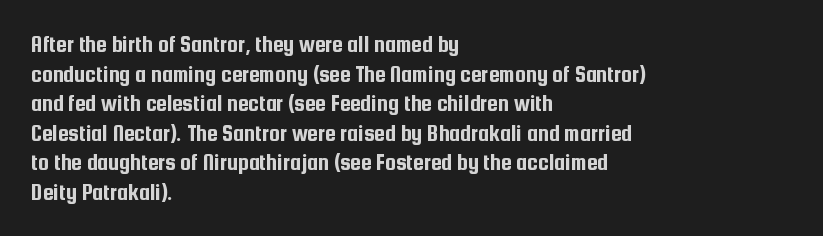
The image shows 24 px text type, upright; set left-aligned, line spacing 1.23x, normal letter spacing, not underlined.
